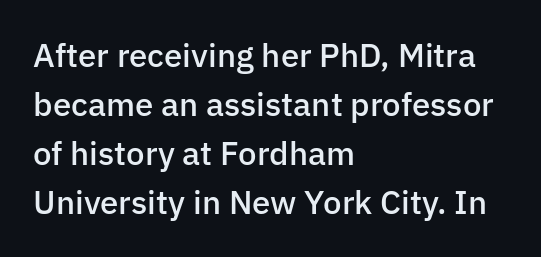
Compared with typical body copy, the letter spacing here is the same. Horizontal bands of white between lines are of average thickness. Posture: upright roman. What kind of face is this? One without serifs — a sans. Stroke thickness is moderately raised; the sample reads as semibold. Left-aligned paragraph, ragged on the right.
